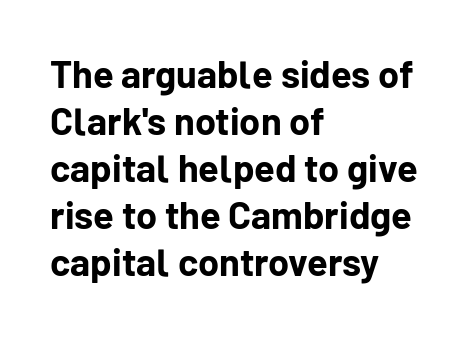
Weight: bold. Note: no serifs on the glyphs. Words appear dense and cohesive because spacing is normal. Beneath every word, the page is bare.
